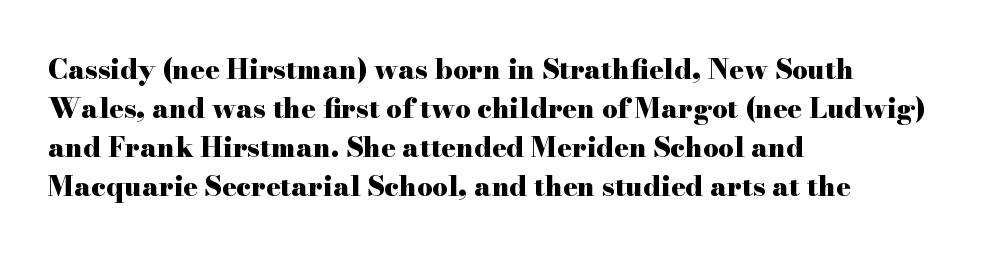
Q: Is the text bold? A: Yes.
Q: Is the text italic (slanted)? A: No, it is upright.
Q: Is the text underlined? A: No.
Q: How is the paragraph aligned? A: Left-aligned.
Q: Is the spacing between letters normal or unusually wide? A: Normal.
Q: Is the spacing between lines tight, normal or loose? A: Normal.
